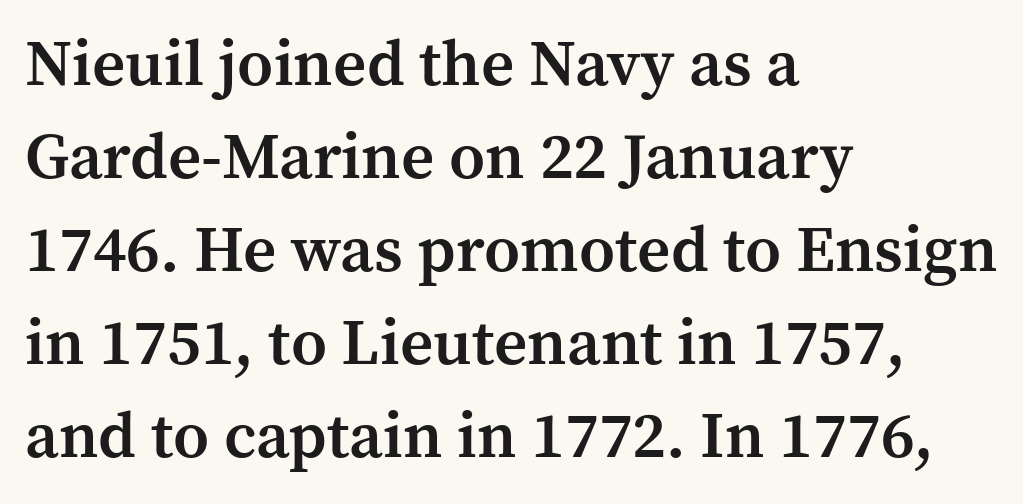
The image shows 65 px semibold serif type, upright; set left-aligned, normal line spacing (1.43x), normal letter spacing, not underlined; medium stroke contrast and a medium x-height.
